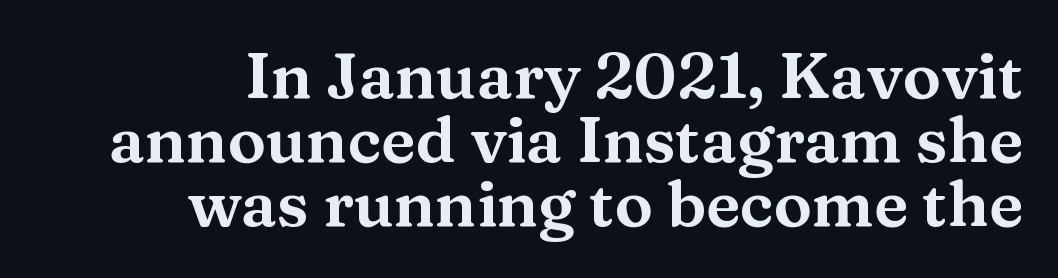
The letters stand straight up with perfectly vertical stems. Layout note: lines flush right. A typesetter would label this face a serif. Default kerning and tracking; the words read as compact shapes. The space between consecutive lines is stingy.
